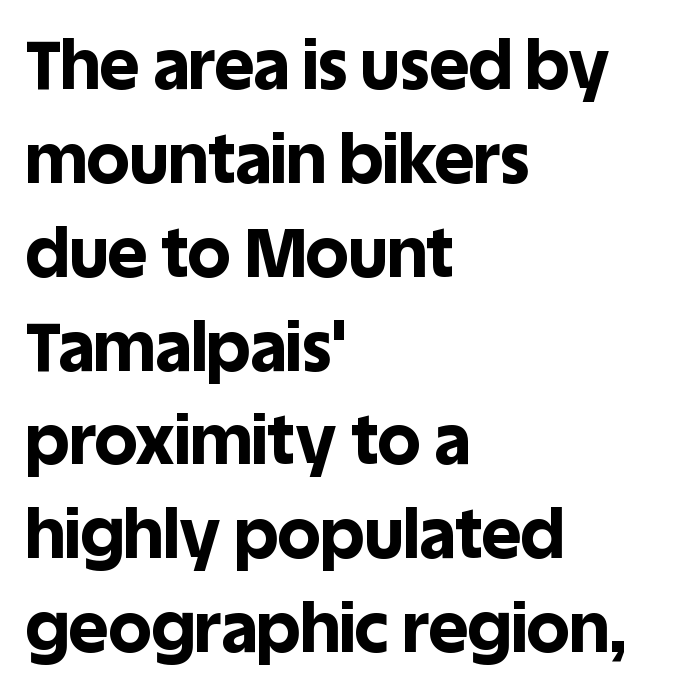
You could not count columns in this text — the font is proportionally spaced. The glyphs are unaccompanied by any horizontal stroke below them. Letterform terminals end flat and unadorned throughout the passage. Compared with a centered layout, this one pins lines to the left instead. The tracking reads as untouched default to a designer's eye. The lettering stays uniformly vertical, giving the passage a roman look.
